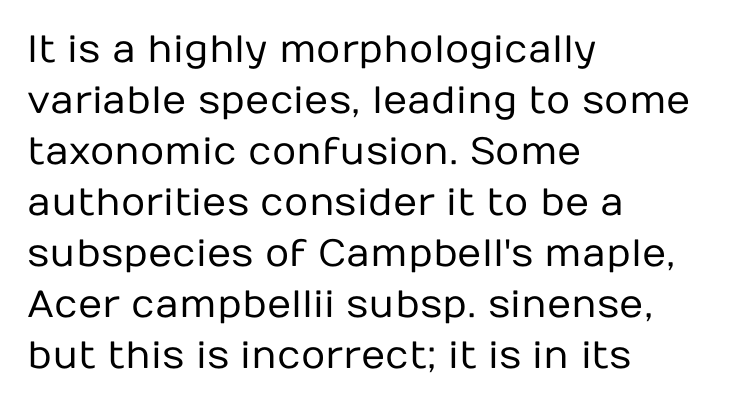
{"serif": "no", "italic": "no", "bold": "no", "weight": "regular", "width": "normal", "stroke_contrast": "low", "x_height": "medium", "monospaced": "no", "underline": "no", "align": "left", "line_spacing": "normal", "line_spacing_ratio": 1.34, "letter_spacing": "normal", "letter_spacing_em": 0.0, "glyph_px": 38}
